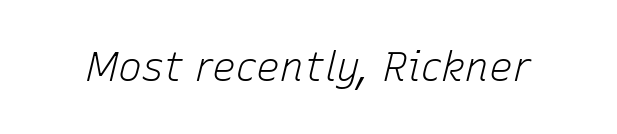
The passage shown is typed in a proportional face where columns would drift. Weight class: somewhere from thin through regular. A clean baseline with only descenders dipping below it. It's the slanting kind of type. How are the letters spaced? Ordinarily, with no added tracking.
